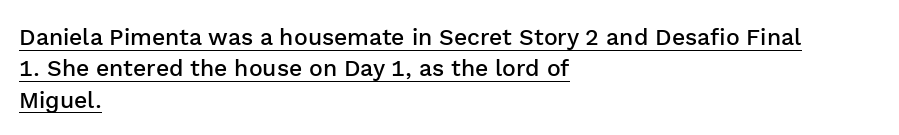
Q: Is the text bold? A: Semi-bold.
Q: Is the text italic (slanted)? A: No, it is upright.
Q: Is the text underlined? A: Yes.
Q: How is the paragraph aligned? A: Left-aligned.
Q: Is the spacing between letters normal or unusually wide? A: Normal.
Q: Is the spacing between lines tight, normal or loose? A: Normal.
